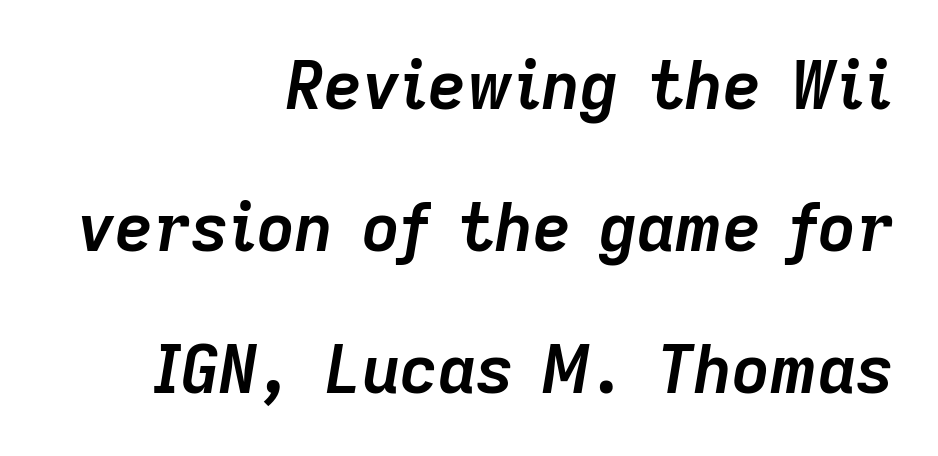
Q: Is the text bold? A: Yes.
Q: Is the text italic (slanted)? A: Yes, it leans right by about 9 degrees.
Q: Is the text underlined? A: No.
Q: How is the paragraph aligned? A: Right-aligned.
Q: Is the spacing between letters normal or unusually wide? A: Normal.
Q: Is the spacing between lines tight, normal or loose? A: Loose.
Q: Width (condensed, normal, or wide)? A: Normal.
Q: Stroke contrast? A: Low.
Q: x-height? A: Medium.
Q: Monospaced? A: No.
